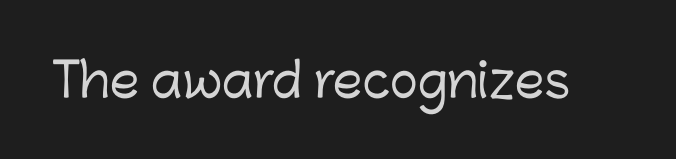
The image shows 47 px sans-serif type, upright; set normal letter spacing, not underlined; low stroke contrast and a medium x-height.
